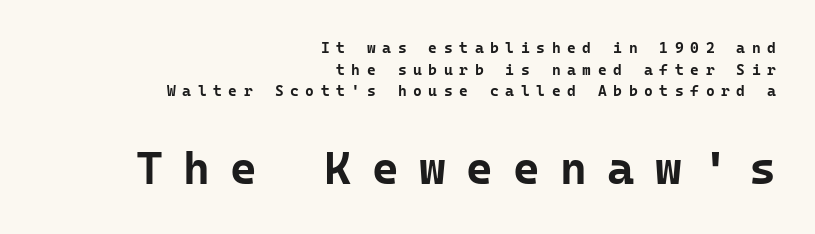
The image shows 46 px bold sans-serif type, upright, monospaced; set right-aligned, normal line spacing (1.44x), unusually wide letter spacing (+0.44 em), not underlined; the second (bottom) block is 3.07x larger; low stroke contrast and a medium x-height.
